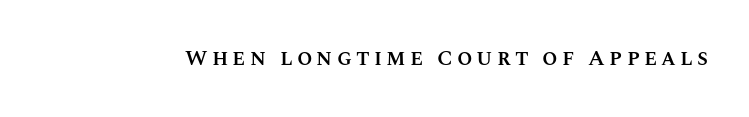
Ascenders rise straight up at ninety degrees. The specimen omits any rule beneath the text block's lines. Caption: semibold face, moderately heavy strokes.
